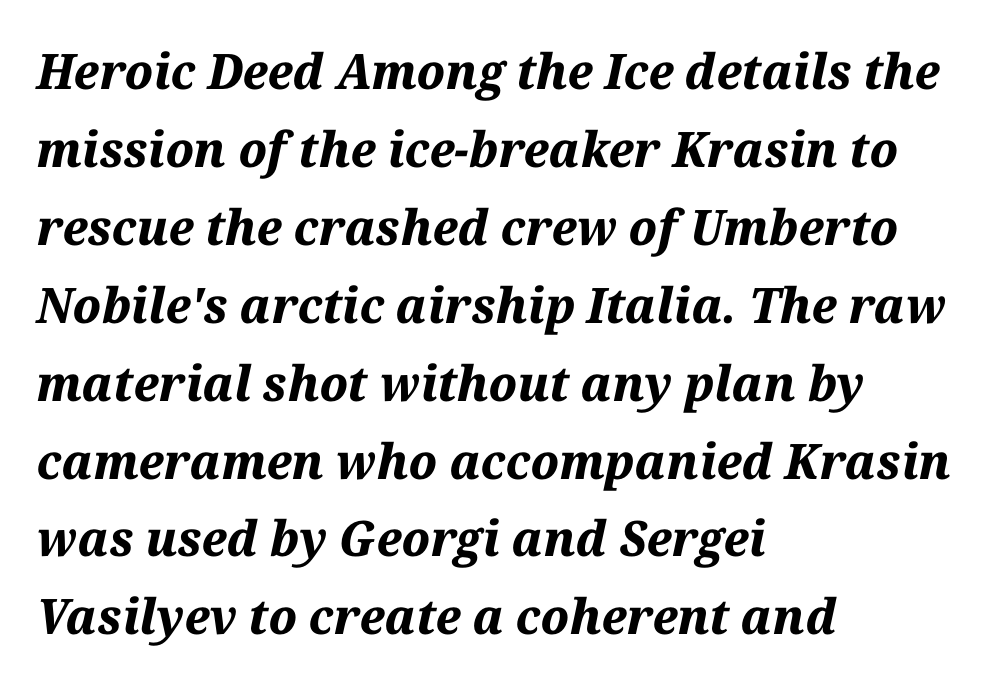
{"italic": "yes", "lean": "right", "slant_degrees": 12, "bold": "yes", "weight": "bold", "width": "normal", "stroke_contrast": "medium", "x_height": "medium", "monospaced": "no", "underline": "no", "align": "left", "line_spacing": "normal", "line_spacing_ratio": 1.59, "letter_spacing": "normal", "letter_spacing_em": 0.0, "glyph_px": 49}
